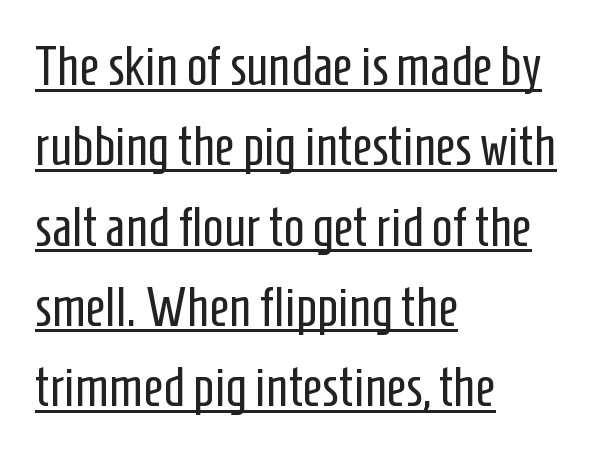
The image shows 55 px regular-weight, condensed sans-serif type, upright; set left-aligned, normal line spacing (1.46x), normal letter spacing, underlined; low stroke contrast and a medium x-height.
